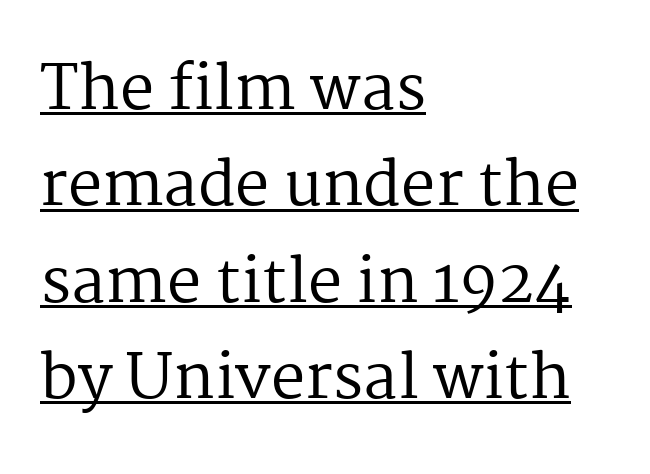
Serifs: yes, visible at the terminals of the letterforms. Does the leading feel generous? No, just average. A typographer would call this underscored text. Casual observation: everything's shoved over to the left. The face used here is rendered with its standard letterfit.
